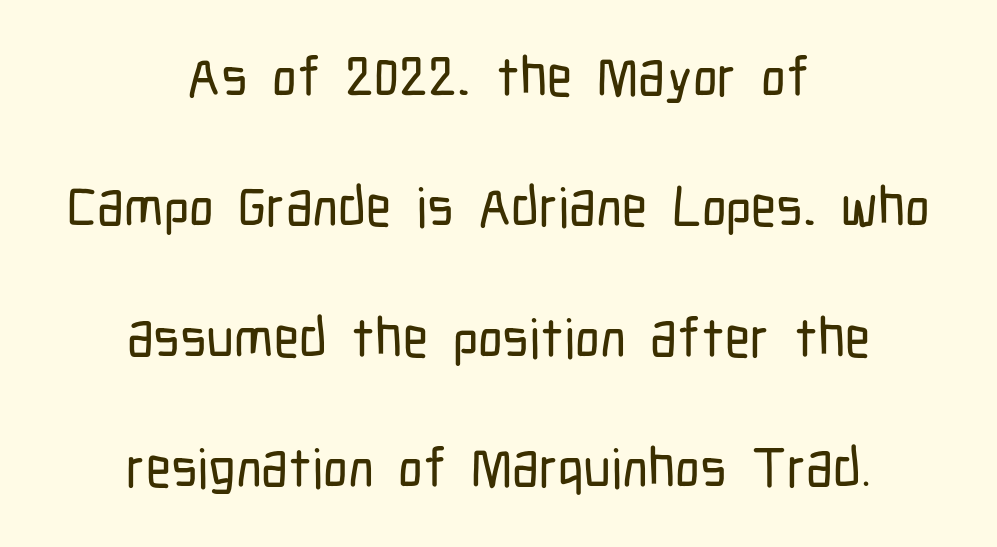
Letter spacing: default. The space beneath each line is pristine and unruled. A typesetter would call this proportional, since set widths differ per character. These lines were composed using upright roman letters. Leading is clearly above the norm, producing a sparse column.
